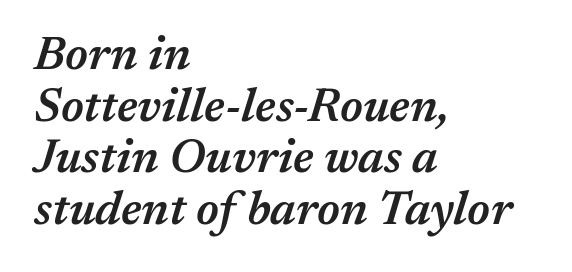
The strip under each line holds only bare page. The letters advance in unequal steps, a hallmark of proportional type. Slant detected: the letters are inclined. The sample has been set in demibold, a notch under bold. Is the block centered? No — it sits flush against the left margin.
